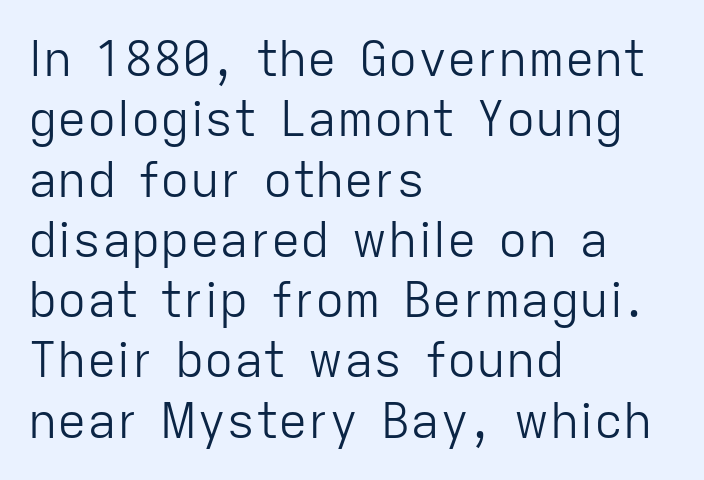
{"serif": "no", "italic": "no", "bold": "no", "weight": "light", "width": "normal", "stroke_contrast": "low", "x_height": "medium", "monospaced": "no", "underline": "no", "align": "left", "line_spacing_ratio": 1.23, "letter_spacing": "normal", "letter_spacing_em": 0.0, "glyph_px": 49}
